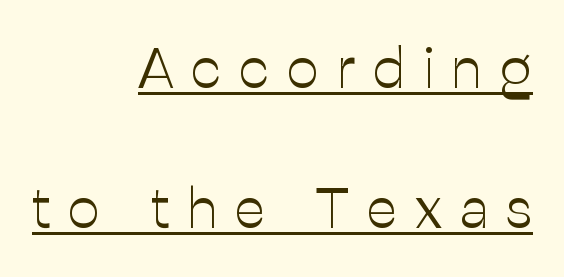
Q: Is the text bold? A: No.
Q: Is the text italic (slanted)? A: No, it is upright.
Q: Is the typeface a serif or a sans-serif typeface? A: Sans-serif.
Q: Is the text underlined? A: Yes.
Q: How is the paragraph aligned? A: Right-aligned.
Q: Is the spacing between letters normal or unusually wide? A: Unusually wide.
Q: Is the spacing between lines tight, normal or loose? A: Loose.
Q: Width (condensed, normal, or wide)? A: Normal.
Q: Stroke contrast? A: Low.
Q: x-height? A: Medium.
Q: Monospaced? A: No.
